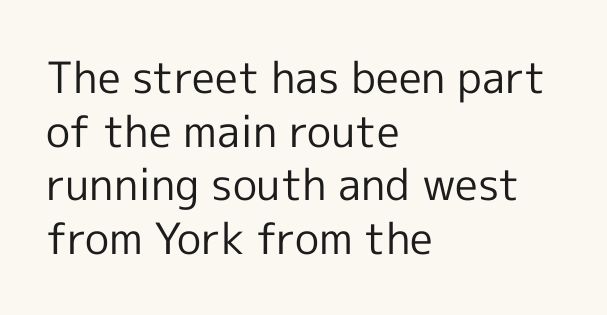
{"serif": "no", "italic": "no", "bold": "no", "weight": "regular", "width": "normal", "x_height": "medium", "monospaced": "no", "underline": "no", "align": "left", "line_spacing": "normal", "line_spacing_ratio": 1.25, "letter_spacing": "normal", "letter_spacing_em": 0.0, "glyph_px": 43}
